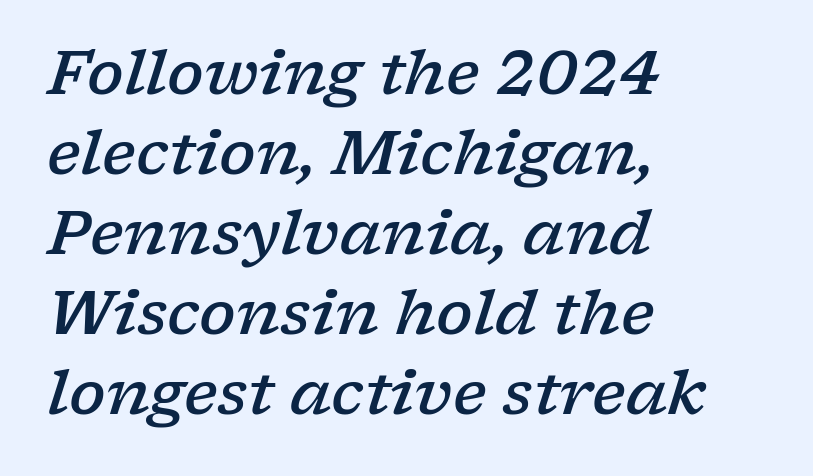
The image shows 61 px semibold, wide serif type, italic (leaning right); set left-aligned, normal line spacing (1.31x), normal letter spacing, not underlined; low stroke contrast and a medium x-height.
